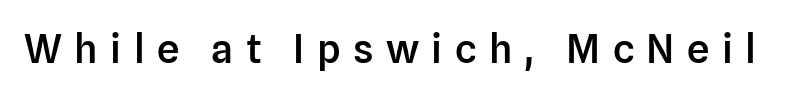
The image shows 40 px semibold sans-serif type, upright; set unusually wide letter spacing (+0.31 em), not underlined; low stroke contrast and a medium x-height.
